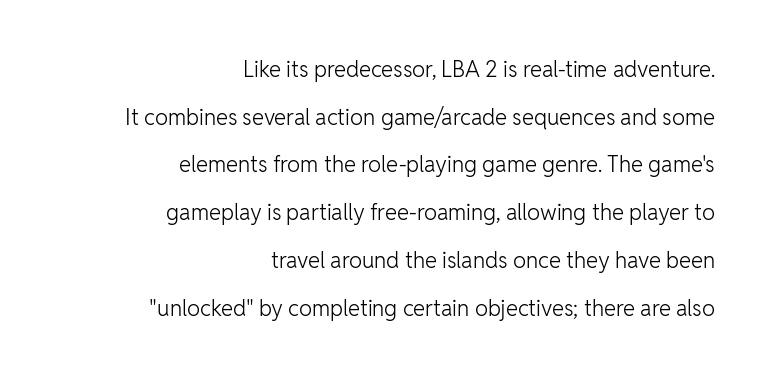
{"italic": "no", "bold": "no", "underline": "no", "align": "right", "line_spacing": "loose", "line_spacing_ratio": 2.17, "letter_spacing": "normal", "letter_spacing_em": 0.0, "glyph_px": 22}
